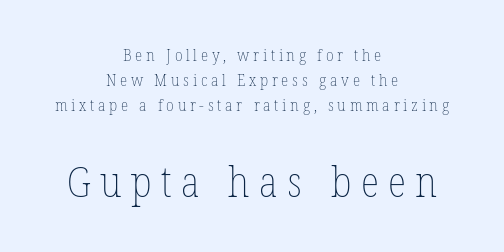
{"italic": "no", "bold": "no", "weight": "thin", "width": "condensed", "stroke_contrast": "low", "x_height": "medium", "monospaced": "no", "underline": "no", "align": "center", "line_spacing": "normal", "line_spacing_ratio": 1.46, "letter_spacing": "wide", "letter_spacing_em": 0.22, "larger_block": "second", "size_ratio": 2.53, "glyph_px": 43}
